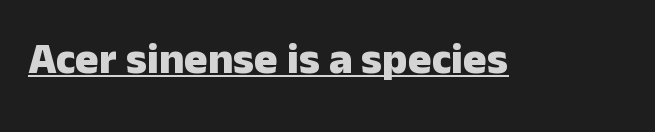
{"serif": "no", "italic": "no", "bold": "yes", "weight": "heavy", "width": "normal", "stroke_contrast": "low", "x_height": "medium", "monospaced": "no", "underline": "yes", "letter_spacing": "normal", "letter_spacing_em": 0.0, "glyph_px": 44}
